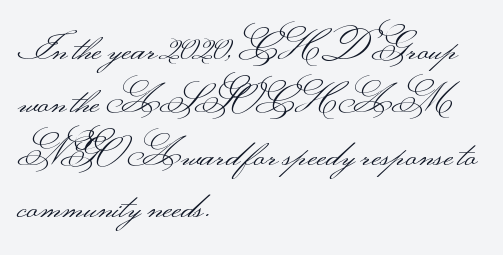
The image shows 38 px light, wide sans-serif type; set left-aligned, normal line spacing (1.39x), normal letter spacing, not underlined; medium stroke contrast.
